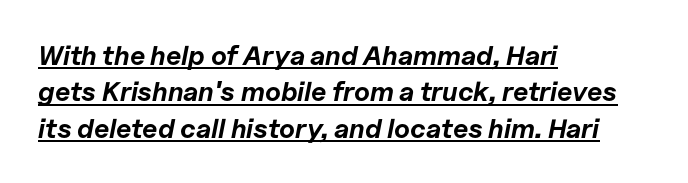
Is the letter spacing exaggerated? No — it looks like the ordinary default. Vertical spacing — default. This rendering features underlined lettering. Tall strokes in this sample are angled rather than plumb. Short and long lines alike share a common starting point at left.
